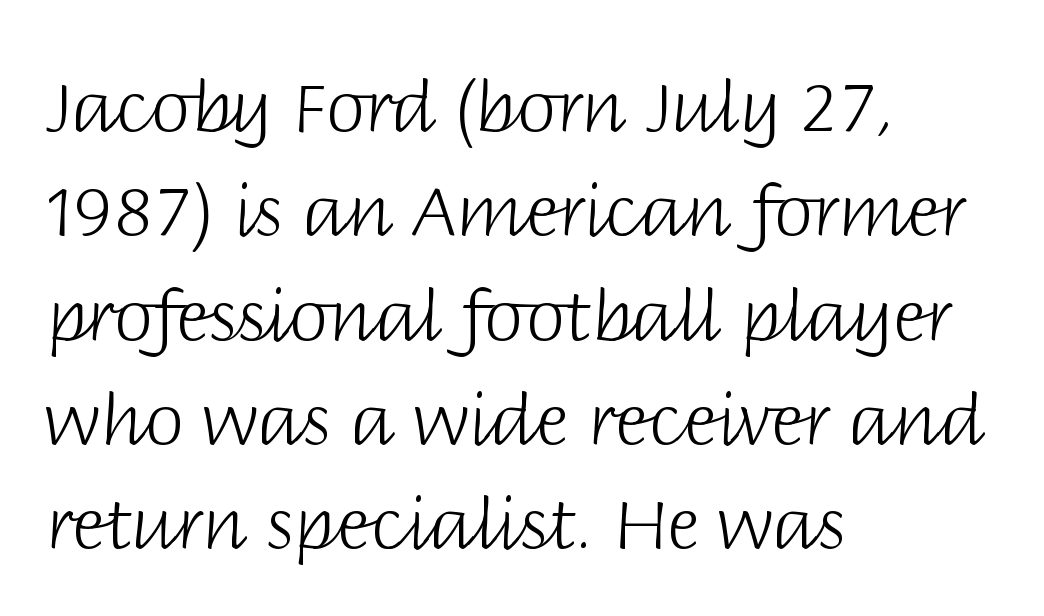
The image shows 71 px light sans-serif type, upright; set left-aligned, normal line spacing (1.47x), normal letter spacing, not underlined; low stroke contrast and a large x-height.
